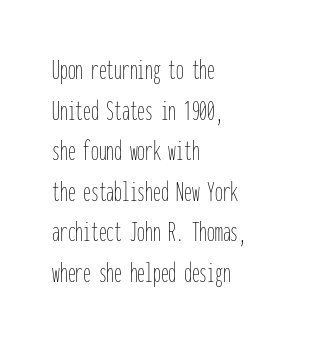
The image shows 31 px thin, condensed type, upright, monospaced; set left-aligned, normal line spacing (1.31x), normal letter spacing, not underlined; low stroke contrast and a medium x-height.
